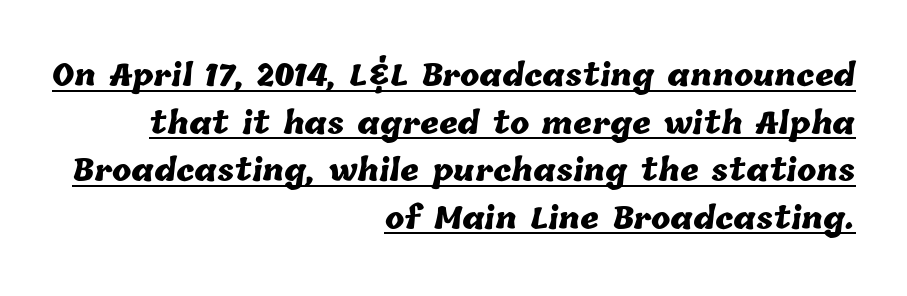
Q: Is the text bold? A: Yes.
Q: Is the text underlined? A: Yes.
Q: How is the paragraph aligned? A: Right-aligned.
Q: Is the spacing between letters normal or unusually wide? A: Normal.
Q: Is the spacing between lines tight, normal or loose? A: Normal.
Q: Width (condensed, normal, or wide)? A: Normal.
Q: Stroke contrast? A: Low.
Q: x-height? A: Medium.
Q: Monospaced? A: No.
